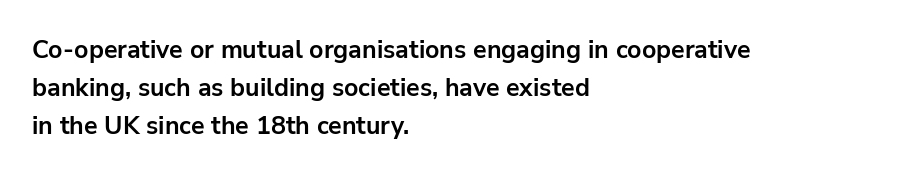
The image shows 25 px bold type, upright; set left-aligned, normal line spacing (1.52x), normal letter spacing, not underlined.
